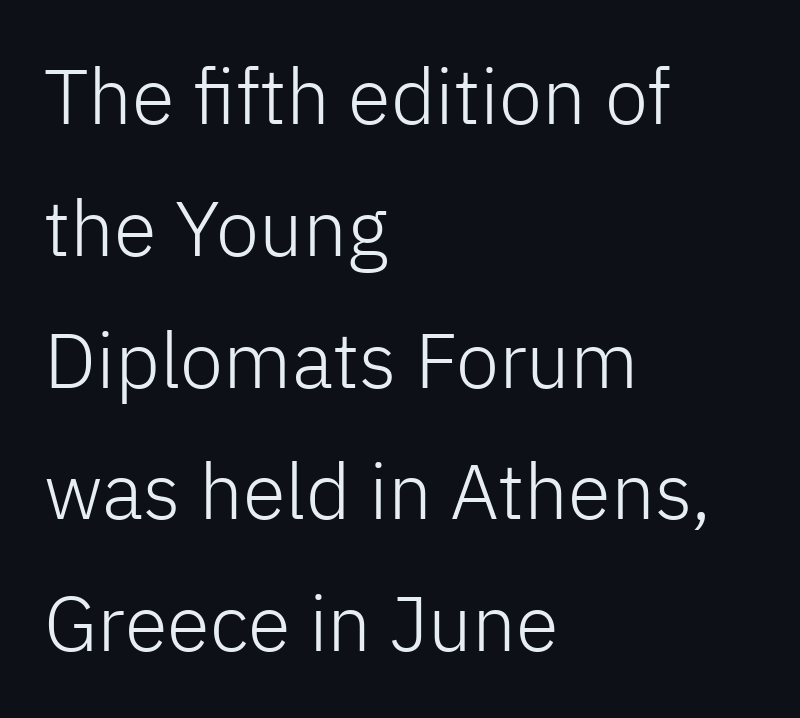
{"serif": "no", "italic": "no", "bold": "no", "weight": "light", "width": "normal", "stroke_contrast": "low", "x_height": "medium", "monospaced": "no", "underline": "no", "align": "left", "line_spacing": "normal", "line_spacing_ratio": 1.69, "letter_spacing": "normal", "letter_spacing_em": 0.0, "glyph_px": 78}
